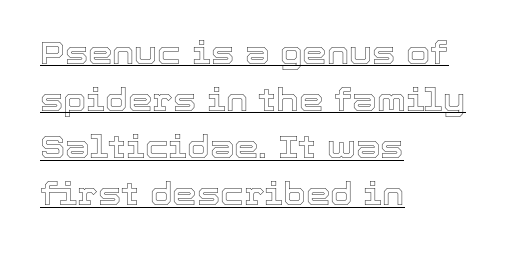
The image shows 31 px text type, upright; set left-aligned, normal line spacing (1.52x), normal letter spacing, underlined; a medium x-height.
